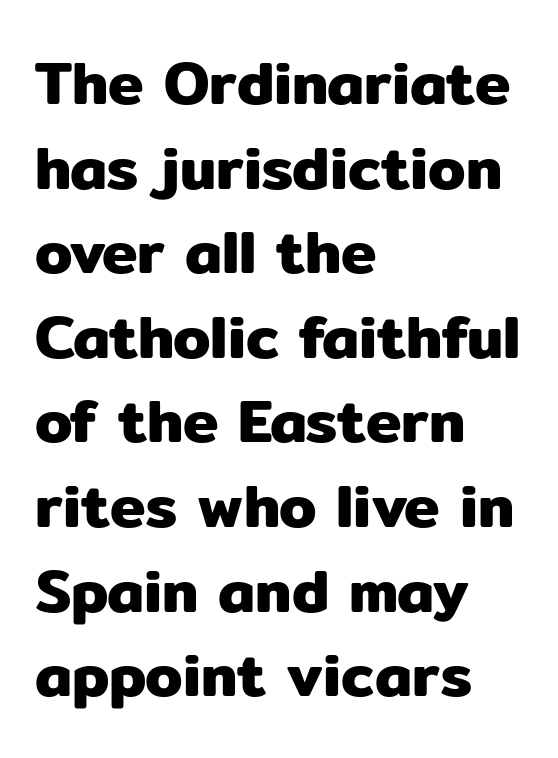
Each row of text sits above clean, open space. Inter-character spacing is left at the font's built-in metrics. Looks like regular typesetting: each glyph gets only the width it needs. Teacher's note: observe the even left margin — that is flush-left alignment.
